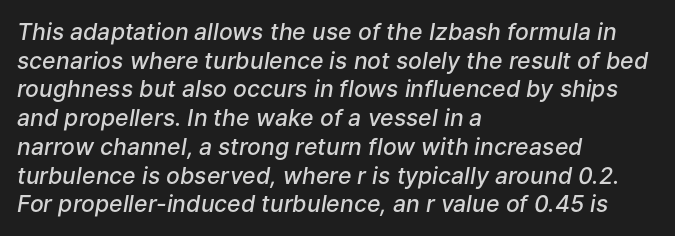
The image shows 23 px text type, italic (leaning right); set left-aligned, normal line spacing (1.25x), normal letter spacing, not underlined.
